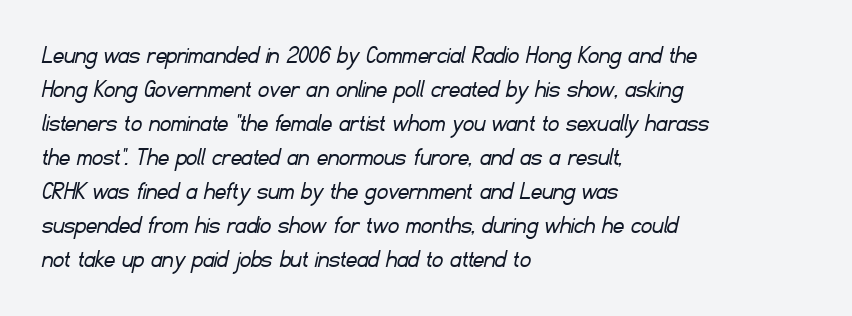
Q: Is the text bold? A: No.
Q: Is the text underlined? A: No.
Q: How is the paragraph aligned? A: Left-aligned.
Q: Is the spacing between letters normal or unusually wide? A: Normal.
Q: Is the spacing between lines tight, normal or loose? A: Normal.
